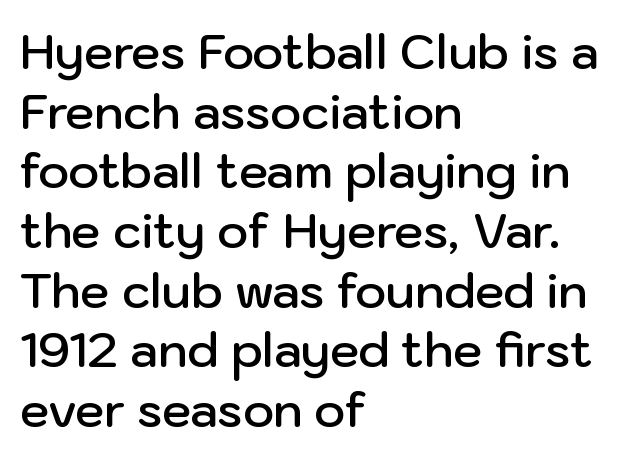
Q: Is the text bold? A: Semi-bold.
Q: Is the text italic (slanted)? A: No, it is upright.
Q: Is the typeface a serif or a sans-serif typeface? A: Sans-serif.
Q: Is the text underlined? A: No.
Q: How is the paragraph aligned? A: Left-aligned.
Q: Is the spacing between letters normal or unusually wide? A: Normal.
Q: Is the spacing between lines tight, normal or loose? A: Normal.
Q: Width (condensed, normal, or wide)? A: Normal.
Q: Stroke contrast? A: Low.
Q: x-height? A: Medium.
Q: Monospaced? A: No.
